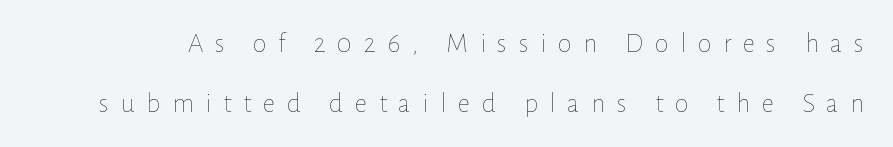
Q: Is the text bold? A: No.
Q: Is the text italic (slanted)? A: No, it is upright.
Q: Is the text underlined? A: No.
Q: Is the spacing between letters normal or unusually wide? A: Unusually wide.
Q: Is the spacing between lines tight, normal or loose? A: Loose.
Q: Width (condensed, normal, or wide)? A: Normal.
Q: Stroke contrast? A: Low.
Q: x-height? A: Medium.
Q: Monospaced? A: No.
